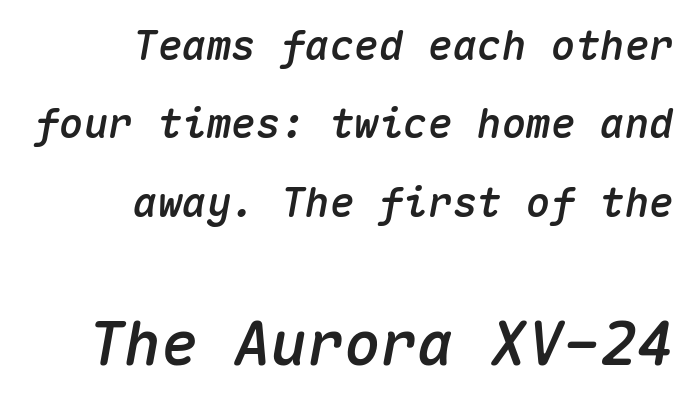
Q: Is the text italic (slanted)? A: Yes, it leans right by about 10 degrees.
Q: Is the text underlined? A: No.
Q: How is the paragraph aligned? A: Right-aligned.
Q: Is the spacing between letters normal or unusually wide? A: Normal.
Q: Is the spacing between lines tight, normal or loose? A: Loose.
Q: Which block of text is set in a larger size, the first (top) or the second (bottom)? A: The second (bottom) one.
Q: Width (condensed, normal, or wide)? A: Normal.
Q: Stroke contrast? A: Medium.
Q: x-height? A: Medium.
Q: Monospaced? A: Yes.
